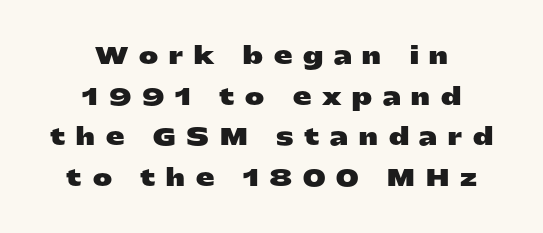
Q: Is the text bold? A: Yes.
Q: Is the text italic (slanted)? A: No, it is upright.
Q: Is the text underlined? A: No.
Q: How is the paragraph aligned? A: Centered.
Q: Is the spacing between letters normal or unusually wide? A: Unusually wide.
